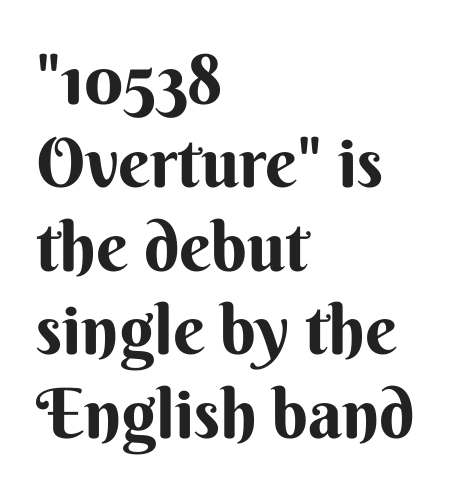
The image shows 69 px sans-serif type, upright; set left-aligned, line spacing 1.21x, normal letter spacing, not underlined; medium stroke contrast and a small x-height.
